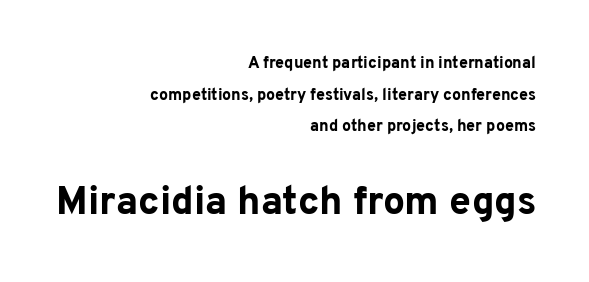
The image shows 39 px bold sans-serif type, upright; set right-aligned, loose line spacing (1.97x), normal letter spacing, not underlined; the second (bottom) block is 2.44x larger; low stroke contrast and a medium x-height.
